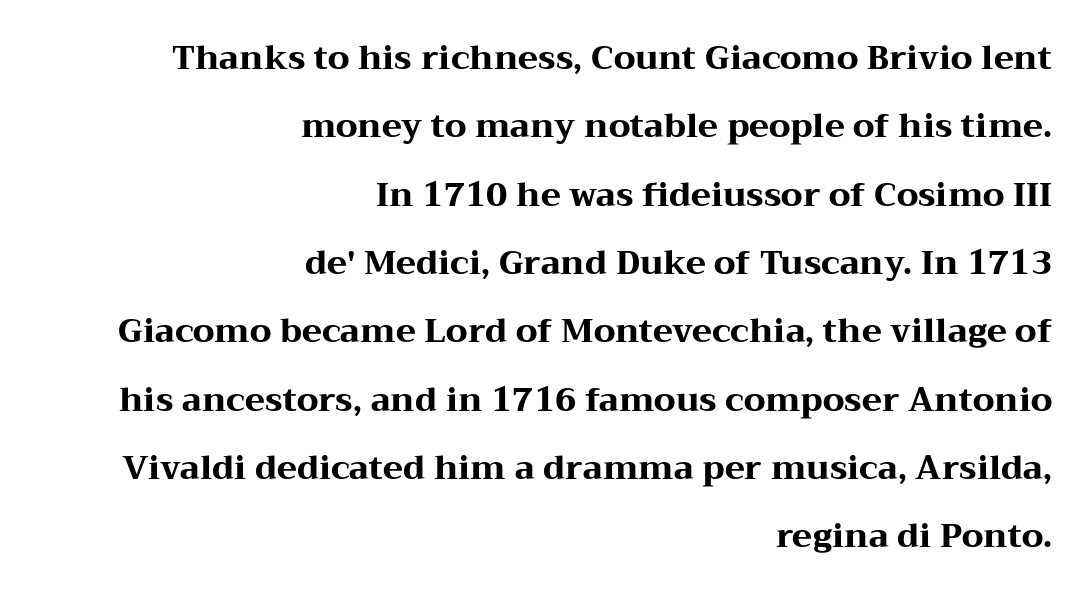
The image shows 33 px heavy, wide serif type, upright; set right-aligned, loose line spacing (2.07x), normal letter spacing, not underlined; medium stroke contrast and a medium x-height.
